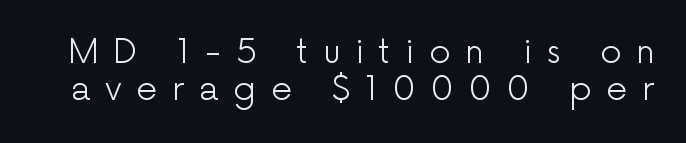
Q: Is the text bold? A: No.
Q: Is the text italic (slanted)? A: No, it is upright.
Q: Is the typeface a serif or a sans-serif typeface? A: Sans-serif.
Q: Is the text underlined? A: No.
Q: Is the spacing between letters normal or unusually wide? A: Unusually wide.
Q: Is the spacing between lines tight, normal or loose? A: Tight.
Q: Width (condensed, normal, or wide)? A: Normal.
Q: Stroke contrast? A: Low.
Q: x-height? A: Medium.
Q: Monospaced? A: No.
